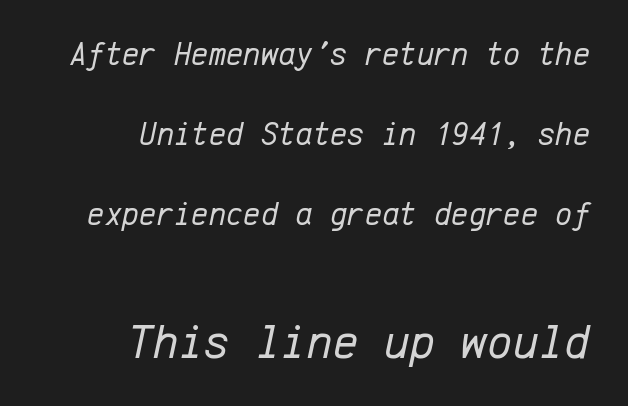
{"italic": "yes", "lean": "right", "slant_degrees": 12, "bold": "no", "weight": "regular", "width": "normal", "stroke_contrast": "low", "x_height": "medium", "monospaced": "yes", "underline": "no", "align": "right", "line_spacing": "loose", "line_spacing_ratio": 2.43, "letter_spacing": "normal", "letter_spacing_em": 0.0, "larger_block": "second", "size_ratio": 1.48, "glyph_px": 49}
